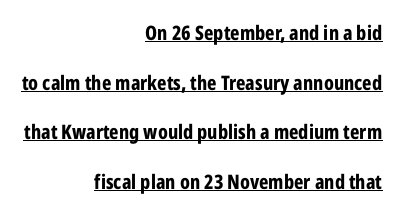
Q: Is the text bold? A: Yes.
Q: Is the text italic (slanted)? A: No, it is upright.
Q: Is the text underlined? A: Yes.
Q: How is the paragraph aligned? A: Right-aligned.
Q: Is the spacing between letters normal or unusually wide? A: Normal.
Q: Is the spacing between lines tight, normal or loose? A: Loose.
